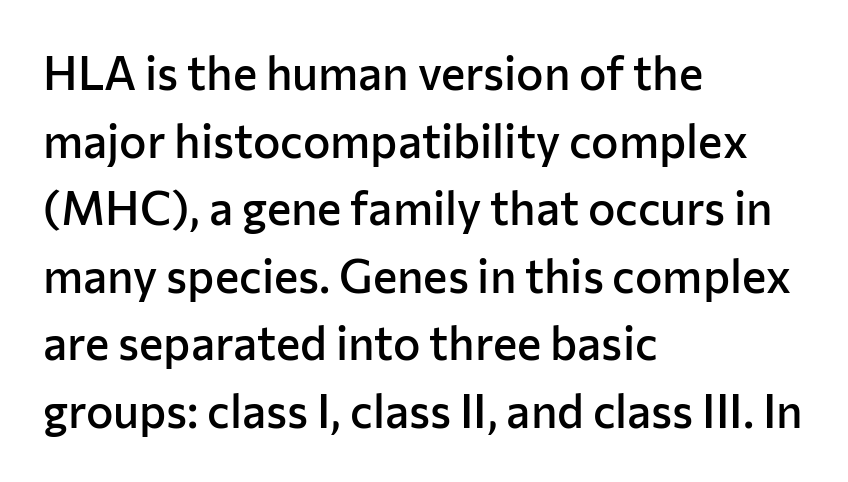
{"serif": "no", "italic": "no", "bold": "semi", "weight": "semibold", "width": "normal", "stroke_contrast": "low", "x_height": "medium", "monospaced": "no", "underline": "no", "align": "left", "line_spacing": "normal", "line_spacing_ratio": 1.47, "letter_spacing": "normal", "letter_spacing_em": 0.0, "glyph_px": 46}
